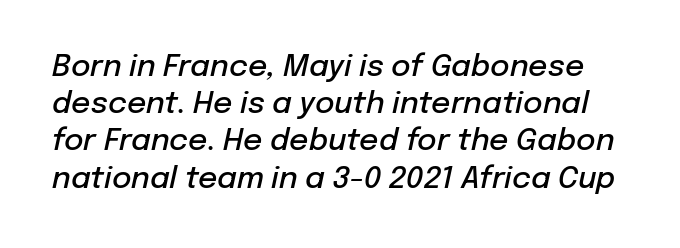
Slanted lettering throughout. As a designer I'd log this as weight 600, semibold. Nobody touched the tracking dial on this one. The letters advance in unequal steps, a hallmark of proportional type. Underline: absent.
